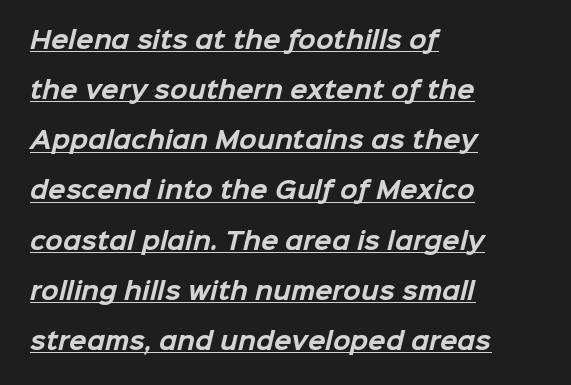
{"bold": "yes", "underline": "yes", "align": "left", "line_spacing": "loose", "line_spacing_ratio": 2.18, "letter_spacing": "normal", "letter_spacing_em": 0.0, "glyph_px": 23}
